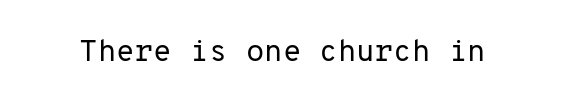
This sample uses an upright cut, with every glyph sitting square on the baseline. The letterforms sit at book weight or below. A typesetter would call this monospace, since all characters share one set width. Look at the bottom of the vertical strokes: they stop flat, with no serifs.
